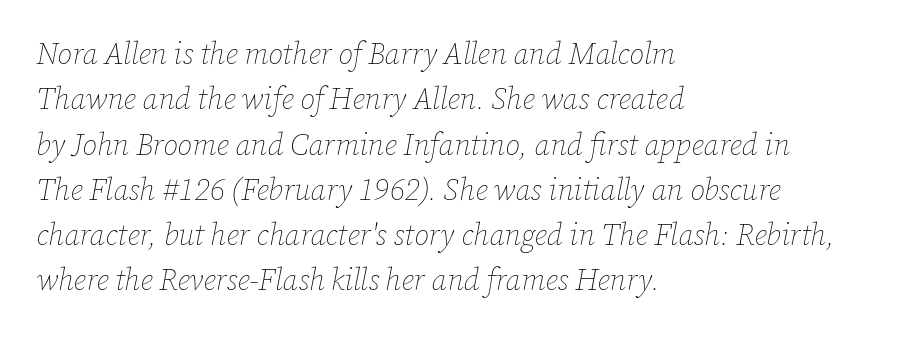
{"italic": "yes", "lean": "right", "slant_degrees": 12, "bold": "no", "weight": "thin", "width": "normal", "stroke_contrast": "low", "x_height": "medium", "monospaced": "no", "underline": "no", "align": "left", "line_spacing": "normal", "line_spacing_ratio": 1.51, "letter_spacing": "normal", "letter_spacing_em": 0.0, "glyph_px": 30}
